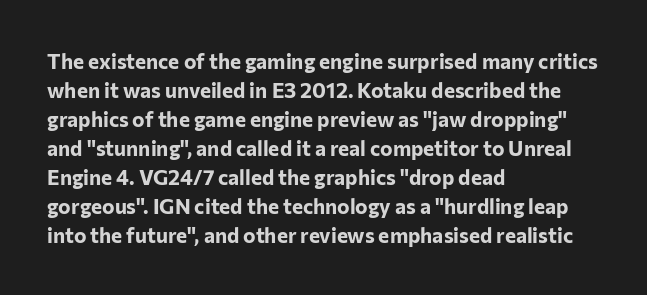
{"italic": "no", "bold": "yes", "underline": "no", "align": "left", "line_spacing": "normal", "line_spacing_ratio": 1.38, "letter_spacing": "normal", "letter_spacing_em": 0.0, "glyph_px": 21}
